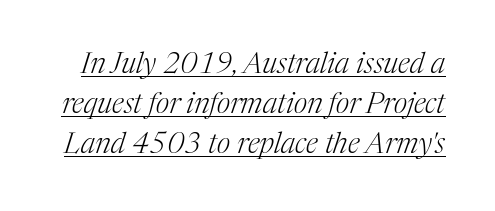
The typography opts for an oblique posture over an upright one. These lines are composed in type with serifs. Note the varied advance widths — an 'i' is clearly narrower than an 'm'. Descenders here cross a horizontal rule under the line. Regular leading. The horizontal fit of the characters is conventional and even.
